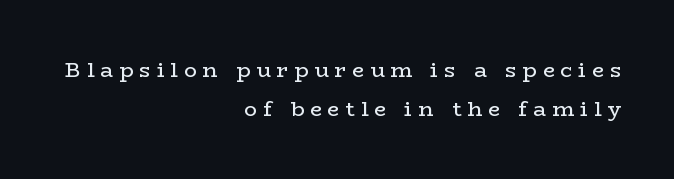
Q: Is the text bold? A: No.
Q: Is the text italic (slanted)? A: No, it is upright.
Q: Is the text underlined? A: No.
Q: How is the paragraph aligned? A: Right-aligned.
Q: Is the spacing between letters normal or unusually wide? A: Unusually wide.
